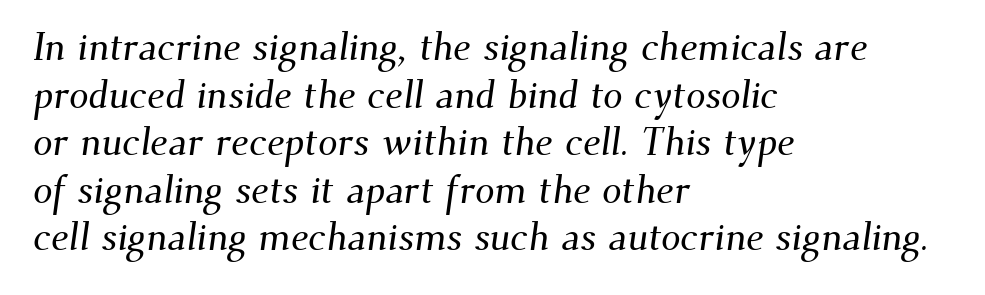
{"serif": "yes", "width": "normal", "stroke_contrast": "medium", "x_height": "small", "monospaced": "no", "underline": "no", "align": "left", "line_spacing_ratio": 1.22, "letter_spacing": "normal", "letter_spacing_em": 0.0, "glyph_px": 39}
